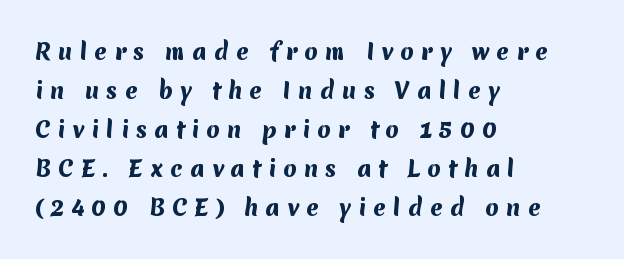
{"bold": "yes", "underline": "no", "align": "left", "line_spacing_ratio": 1.77, "letter_spacing": "wide", "letter_spacing_em": 0.32, "glyph_px": 22}
